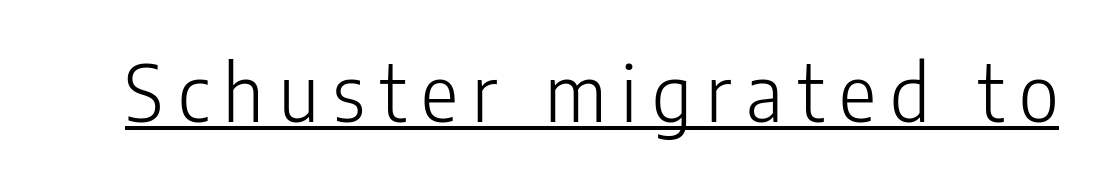
Q: Is the text bold? A: No.
Q: Is the text italic (slanted)? A: No, it is upright.
Q: Is the typeface a serif or a sans-serif typeface? A: Sans-serif.
Q: Is the text underlined? A: Yes.
Q: Width (condensed, normal, or wide)? A: Condensed.
Q: Stroke contrast? A: Low.
Q: x-height? A: Medium.
Q: Monospaced? A: No.
